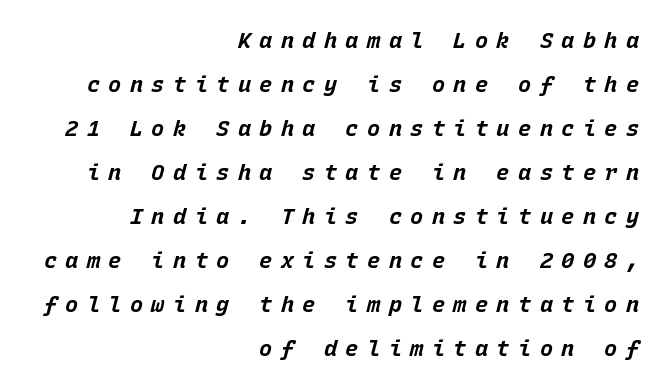
The image shows 22 px bold type, italic (leaning right); set right-aligned, loose line spacing (2.0x), unusually wide letter spacing (+0.38 em), not underlined.
